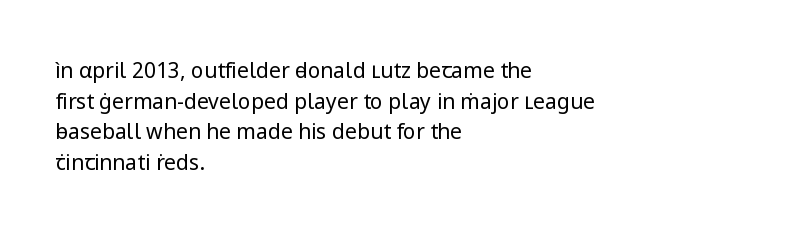
{"italic": "no", "bold": "no", "underline": "no", "align": "left", "line_spacing": "normal", "line_spacing_ratio": 1.46, "letter_spacing": "normal", "letter_spacing_em": 0.0, "glyph_px": 21}
